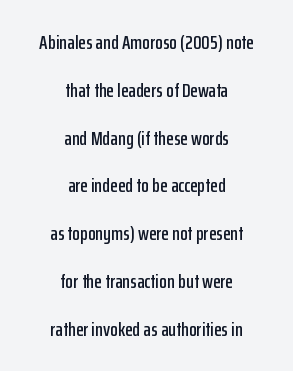
Q: Is the text italic (slanted)? A: No, it is upright.
Q: Is the text underlined? A: No.
Q: How is the paragraph aligned? A: Centered.
Q: Is the spacing between letters normal or unusually wide? A: Normal.
Q: Is the spacing between lines tight, normal or loose? A: Loose.
